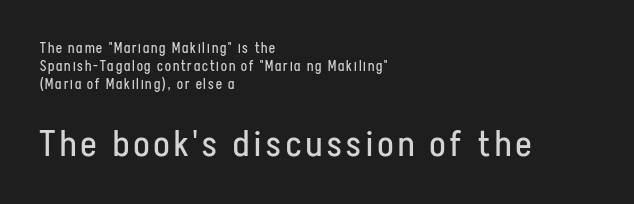
Q: Is the text bold? A: No.
Q: Is the text italic (slanted)? A: No, it is upright.
Q: Is the typeface a serif or a sans-serif typeface? A: Sans-serif.
Q: Is the text underlined? A: No.
Q: How is the paragraph aligned? A: Left-aligned.
Q: Is the spacing between lines tight, normal or loose? A: Normal.
Q: Which block of text is set in a larger size, the first (top) or the second (bottom)? A: The second (bottom) one.
Q: Width (condensed, normal, or wide)? A: Condensed.
Q: Stroke contrast? A: Low.
Q: x-height? A: Medium.
Q: Monospaced? A: No.
